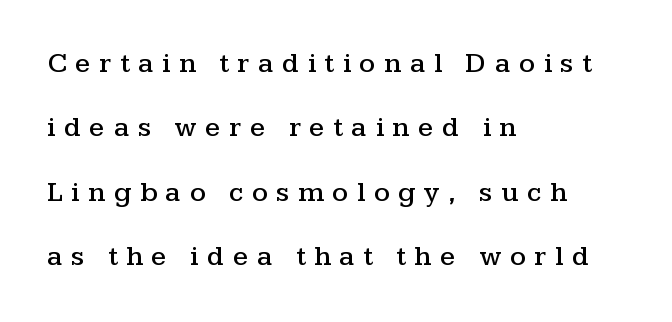
The passage shown is typed in a proportional face where columns would drift. This rendering features lettering with no underline. Is the block centered? No — it sits flush against the left margin. A typesetter would call this leading open, well beyond the default. Short note: letters widely spaced.
